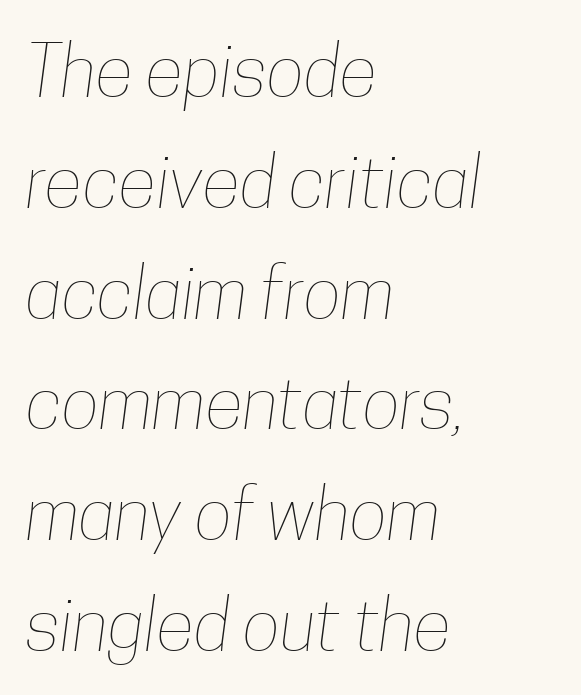
Q: Is the text bold? A: No.
Q: Is the text underlined? A: No.
Q: How is the paragraph aligned? A: Left-aligned.
Q: Is the spacing between letters normal or unusually wide? A: Normal.
Q: Is the spacing between lines tight, normal or loose? A: Normal.
Q: Width (condensed, normal, or wide)? A: Condensed.
Q: Stroke contrast? A: Low.
Q: x-height? A: Medium.
Q: Monospaced? A: No.
